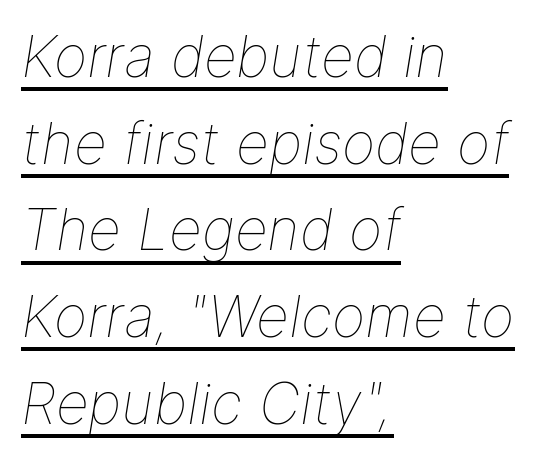
These lines are set flush left with a ragged right edge. Students, note that the glyphs here touch the page at normal intervals. Here the designer chose a conventional face with non-uniform glyph widths. The lettering tilts uniformly, giving the passage an italic look. On a weight scale, this lands at 450 or below.
